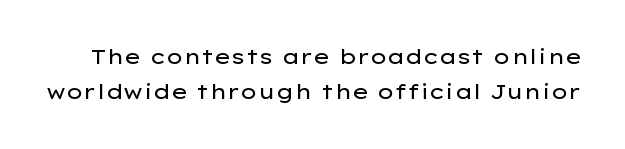
Q: Is the text bold? A: No.
Q: Is the text italic (slanted)? A: No, it is upright.
Q: Is the text underlined? A: No.
Q: Is the spacing between letters normal or unusually wide? A: Normal.
Q: Is the spacing between lines tight, normal or loose? A: Normal.
